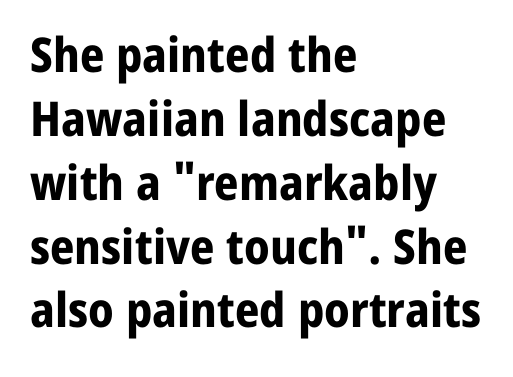
Letters rest on an invisible, unmarked baseline. Note: no serifs on the glyphs. This block has exactly the height ordinary leading produces. The typography opts for an upright posture over an oblique one. Set as a true bold cut, around the 700 mark. Alignment: flush left.
